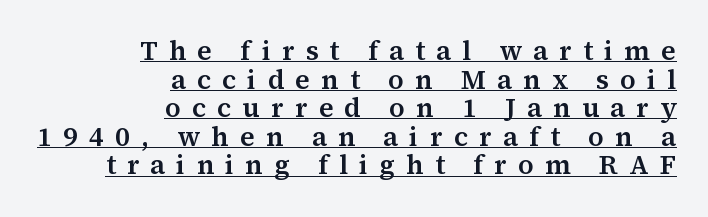
{"italic": "no", "underline": "yes", "align": "right", "line_spacing": "tight", "line_spacing_ratio": 1.06, "letter_spacing": "wide", "letter_spacing_em": 0.41, "glyph_px": 27}
